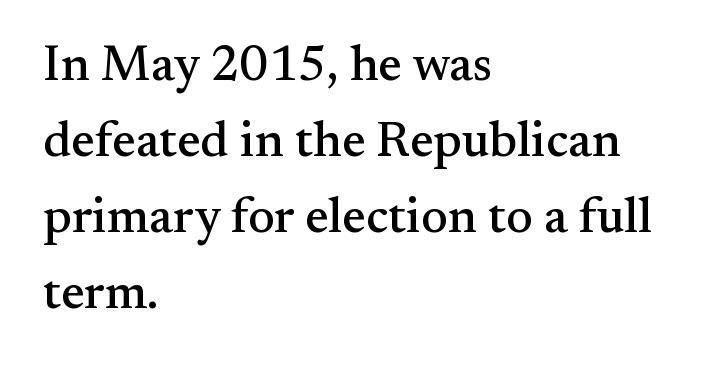
The image shows 50 px serif type, upright; set left-aligned, normal line spacing (1.52x), normal letter spacing, not underlined; medium stroke contrast and a small x-height.
